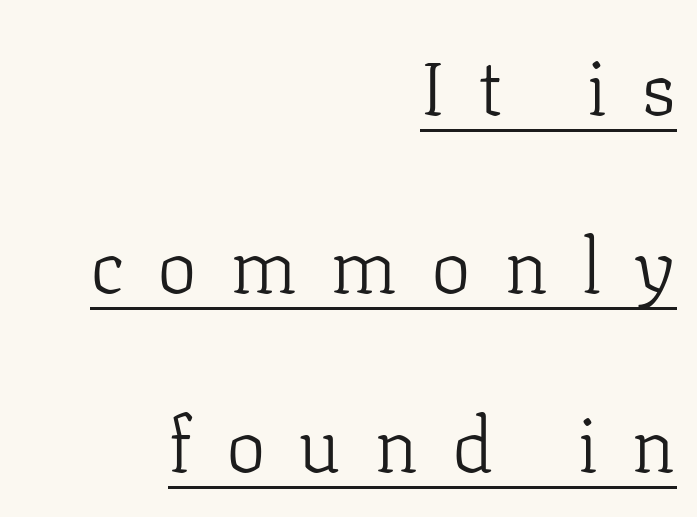
The image shows 75 px light serif type, upright; set right-aligned, loose line spacing (2.38x), unusually wide letter spacing (+0.44 em), underlined; low stroke contrast and a medium x-height.
